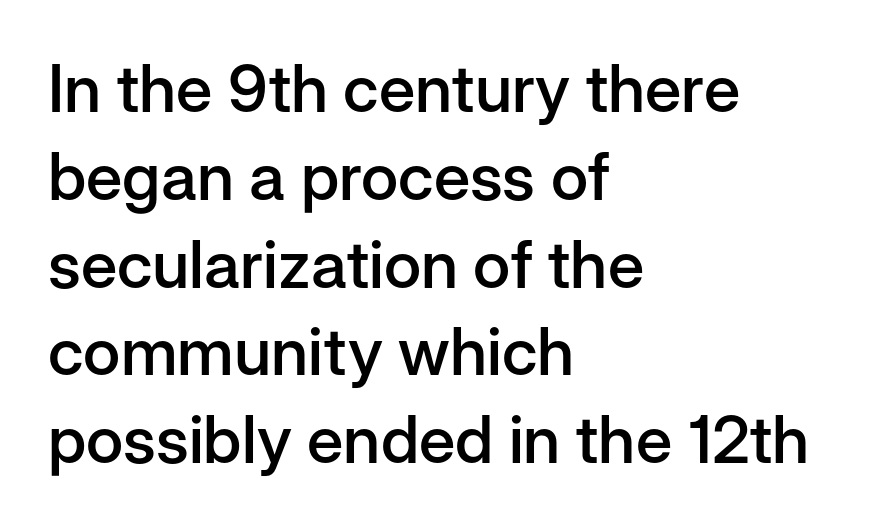
Q: Is the text bold? A: Semi-bold.
Q: Is the text italic (slanted)? A: No, it is upright.
Q: Is the typeface a serif or a sans-serif typeface? A: Sans-serif.
Q: Is the text underlined? A: No.
Q: How is the paragraph aligned? A: Left-aligned.
Q: Is the spacing between letters normal or unusually wide? A: Normal.
Q: Is the spacing between lines tight, normal or loose? A: Normal.
Q: Width (condensed, normal, or wide)? A: Normal.
Q: Stroke contrast? A: Low.
Q: x-height? A: Medium.
Q: Monospaced? A: No.
